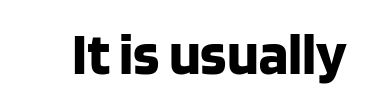
Q: Is the text bold? A: Yes.
Q: Is the text italic (slanted)? A: No, it is upright.
Q: Is the typeface a serif or a sans-serif typeface? A: Sans-serif.
Q: Is the text underlined? A: No.
Q: Is the spacing between letters normal or unusually wide? A: Normal.
Q: Width (condensed, normal, or wide)? A: Normal.
Q: Stroke contrast? A: Low.
Q: x-height? A: Large.
Q: Monospaced? A: No.
